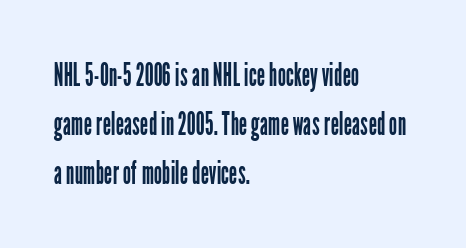
Q: Is the text bold? A: No.
Q: Is the text italic (slanted)? A: No, it is upright.
Q: Is the typeface a serif or a sans-serif typeface? A: Sans-serif.
Q: Is the text underlined? A: No.
Q: How is the paragraph aligned? A: Left-aligned.
Q: Is the spacing between letters normal or unusually wide? A: Normal.
Q: Is the spacing between lines tight, normal or loose? A: Normal.
Q: Width (condensed, normal, or wide)? A: Condensed.
Q: Stroke contrast? A: Low.
Q: x-height? A: Medium.
Q: Monospaced? A: No.
